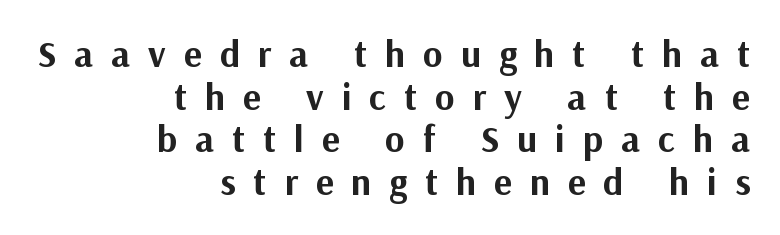
The image shows 37 px bold sans-serif type, upright; set right-aligned, tight line spacing (1.15x), unusually wide letter spacing (+0.49 em), not underlined; medium stroke contrast and a medium x-height.
